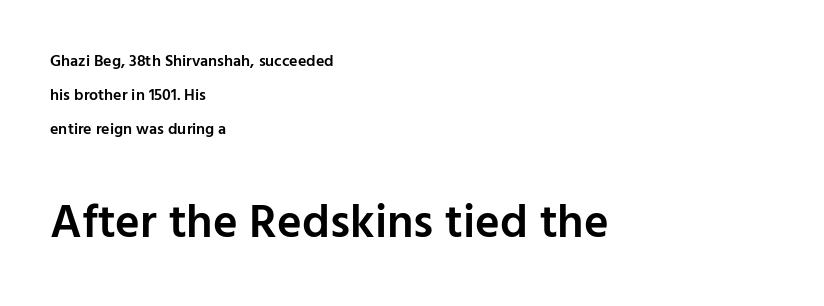
Q: Is the text bold? A: Semi-bold.
Q: Is the text italic (slanted)? A: No, it is upright.
Q: Is the typeface a serif or a sans-serif typeface? A: Sans-serif.
Q: Is the text underlined? A: No.
Q: How is the paragraph aligned? A: Left-aligned.
Q: Is the spacing between letters normal or unusually wide? A: Normal.
Q: Is the spacing between lines tight, normal or loose? A: Loose.
Q: Which block of text is set in a larger size, the first (top) or the second (bottom)? A: The second (bottom) one.
Q: Width (condensed, normal, or wide)? A: Normal.
Q: Stroke contrast? A: Low.
Q: x-height? A: Medium.
Q: Monospaced? A: No.
